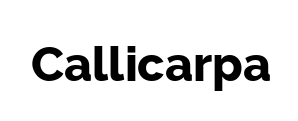
{"serif": "no", "italic": "no", "bold": "yes", "weight": "bold", "width": "normal", "stroke_contrast": "low", "x_height": "medium", "monospaced": "no", "underline": "no", "letter_spacing": "normal", "letter_spacing_em": 0.0, "glyph_px": 48}
